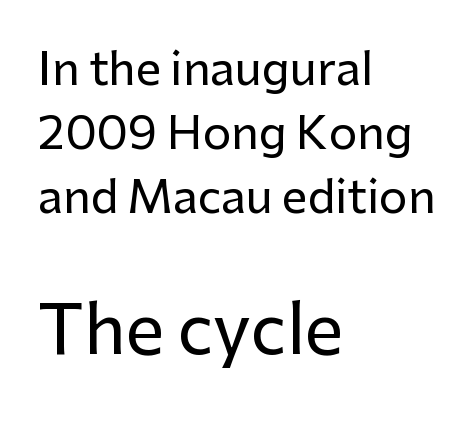
The image shows 68 px sans-serif type, upright; set left-aligned, normal line spacing (1.42x), normal letter spacing, not underlined; the second (bottom) block is 1.51x larger; low stroke contrast and a medium x-height.
